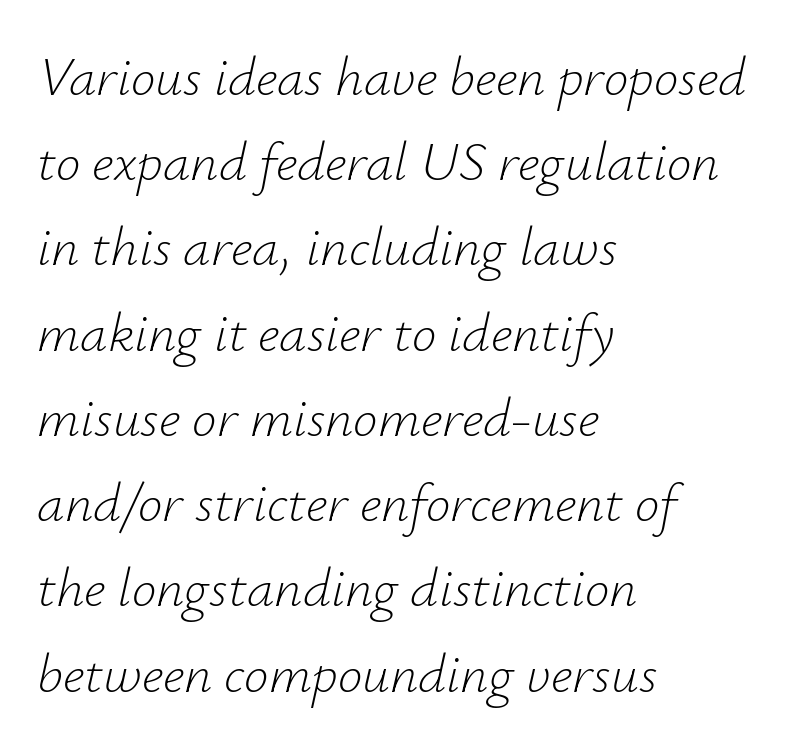
Q: Is the text bold? A: No.
Q: Is the text italic (slanted)? A: Yes, it leans right by about 12 degrees.
Q: Is the text underlined? A: No.
Q: How is the paragraph aligned? A: Left-aligned.
Q: Is the spacing between letters normal or unusually wide? A: Normal.
Q: Is the spacing between lines tight, normal or loose? A: Normal.
Q: Width (condensed, normal, or wide)? A: Normal.
Q: Stroke contrast? A: Low.
Q: x-height? A: Small.
Q: Monospaced? A: No.
